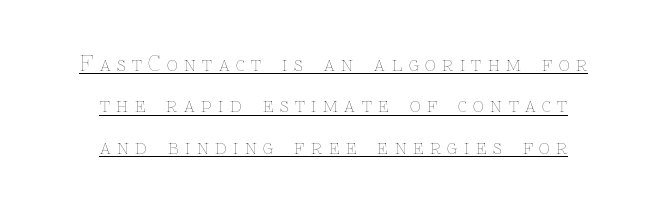
The image shows 21 px text type, upright; set centered, loose line spacing (1.97x), unusually wide letter spacing (+0.31 em), underlined.
